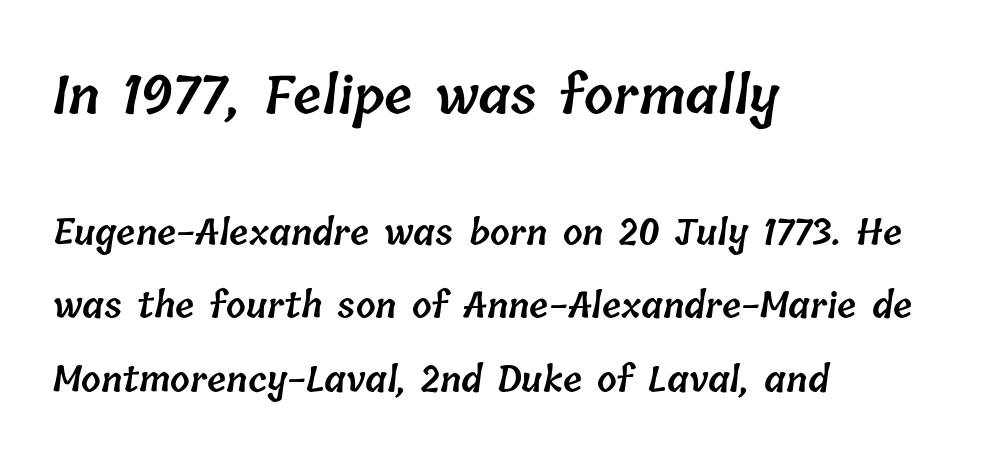
The image shows 52 px semibold type; set left-aligned, loose line spacing (2.1x), normal letter spacing, not underlined; the first (top) block is 1.49x larger; low stroke contrast and a medium x-height.
